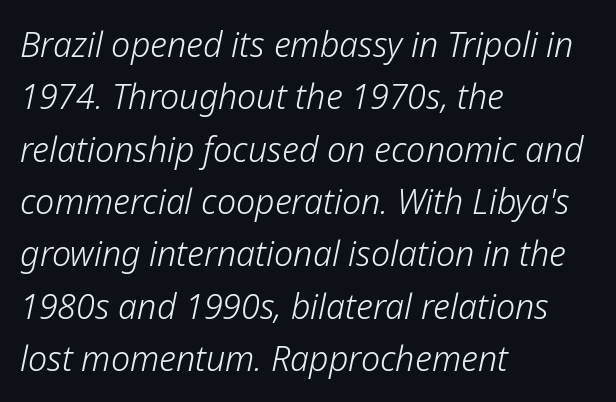
{"italic": "yes", "lean": "right", "slant_degrees": 12, "bold": "no", "weight": "light", "width": "normal", "stroke_contrast": "low", "x_height": "medium", "monospaced": "no", "underline": "no", "align": "left", "line_spacing": "normal", "line_spacing_ratio": 1.54, "letter_spacing": "normal", "letter_spacing_em": 0.0, "glyph_px": 34}
